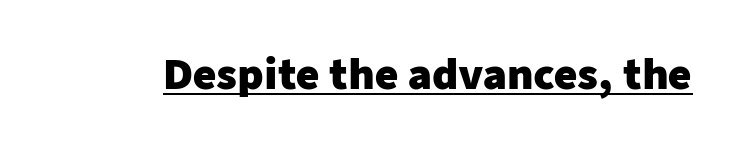
{"serif": "no", "italic": "no", "bold": "yes", "weight": "heavy", "width": "normal", "stroke_contrast": "low", "x_height": "medium", "monospaced": "no", "underline": "yes", "letter_spacing": "normal", "letter_spacing_em": 0.0, "glyph_px": 40}
